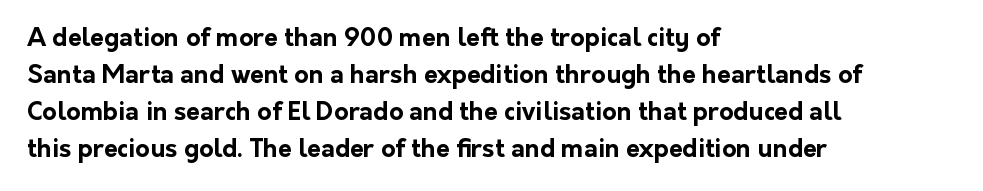
{"italic": "no", "bold": "yes", "underline": "no", "align": "left", "line_spacing": "normal", "line_spacing_ratio": 1.48, "letter_spacing": "normal", "letter_spacing_em": 0.0, "glyph_px": 25}
